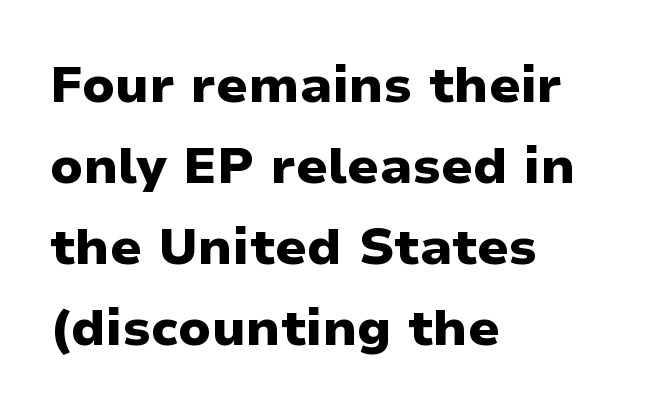
Q: Is the text bold? A: Yes.
Q: Is the text italic (slanted)? A: No, it is upright.
Q: Is the typeface a serif or a sans-serif typeface? A: Sans-serif.
Q: Is the text underlined? A: No.
Q: How is the paragraph aligned? A: Left-aligned.
Q: Is the spacing between letters normal or unusually wide? A: Normal.
Q: Is the spacing between lines tight, normal or loose? A: Normal.
Q: Width (condensed, normal, or wide)? A: Normal.
Q: Stroke contrast? A: Low.
Q: x-height? A: Medium.
Q: Monospaced? A: No.
